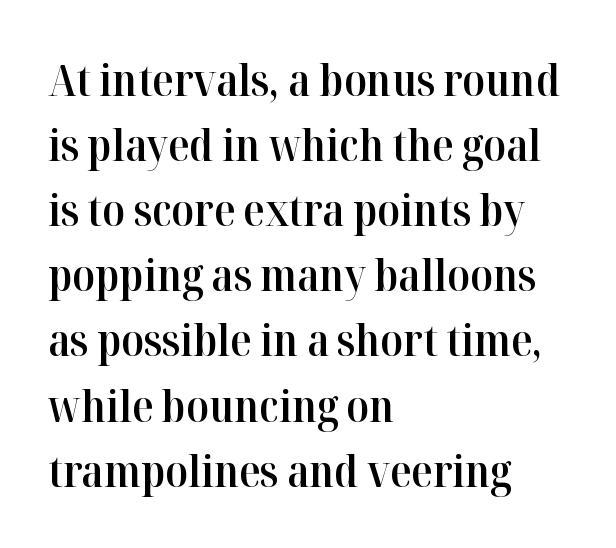
The image shows 44 px semibold serif type, upright; set left-aligned, normal line spacing (1.48x), normal letter spacing, not underlined; high stroke contrast and a medium x-height.
